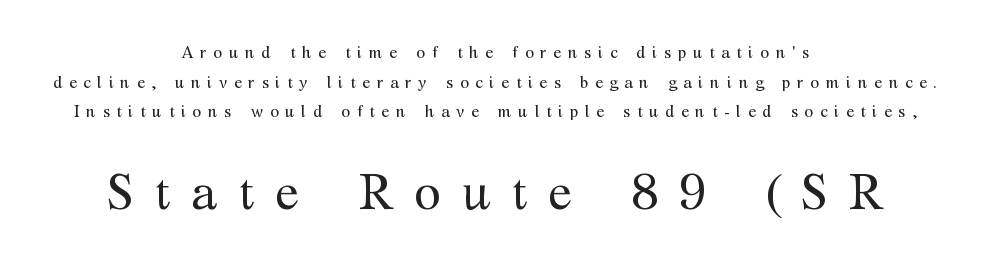
Q: Is the text bold? A: No.
Q: Is the text italic (slanted)? A: No, it is upright.
Q: Is the typeface a serif or a sans-serif typeface? A: Serif.
Q: Is the text underlined? A: No.
Q: How is the paragraph aligned? A: Centered.
Q: Is the spacing between letters normal or unusually wide? A: Unusually wide.
Q: Which block of text is set in a larger size, the first (top) or the second (bottom)? A: The second (bottom) one.
Q: Width (condensed, normal, or wide)? A: Normal.
Q: Stroke contrast? A: Medium.
Q: x-height? A: Medium.
Q: Monospaced? A: No.
